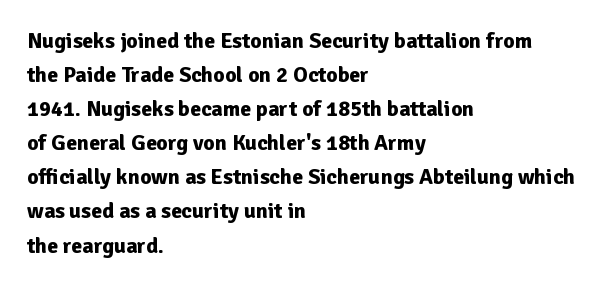
The image shows 22 px bold type, upright; set left-aligned, normal line spacing (1.55x), normal letter spacing, not underlined.
